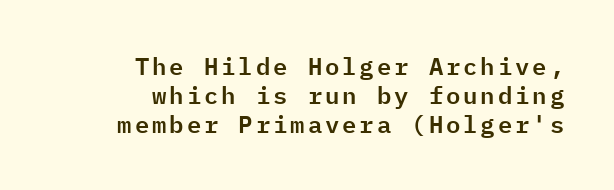
Q: Is the text italic (slanted)? A: No, it is upright.
Q: Is the text underlined? A: No.
Q: How is the paragraph aligned? A: Right-aligned.
